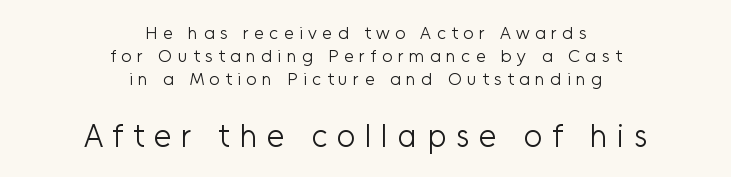
The image shows 32 px light sans-serif type, upright; set centered, normal line spacing (1.29x), unusually wide letter spacing (+0.3 em), not underlined; the second (bottom) block is 1.78x larger; low stroke contrast and a medium x-height.
